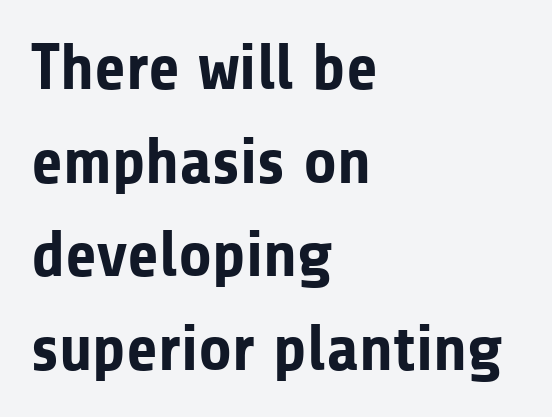
{"serif": "no", "italic": "no", "bold": "yes", "weight": "bold", "width": "normal", "stroke_contrast": "low", "x_height": "medium", "monospaced": "no", "underline": "no", "align": "left", "line_spacing": "normal", "line_spacing_ratio": 1.44, "letter_spacing": "normal", "letter_spacing_em": 0.0, "glyph_px": 65}
